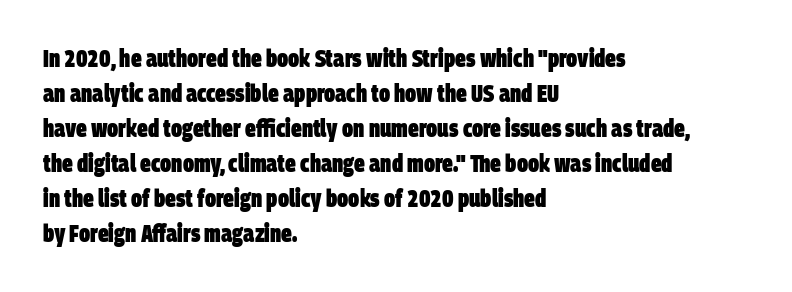
{"bold": "yes", "underline": "no", "align": "left", "line_spacing": "normal", "line_spacing_ratio": 1.46, "letter_spacing": "normal", "letter_spacing_em": 0.0, "glyph_px": 24}
